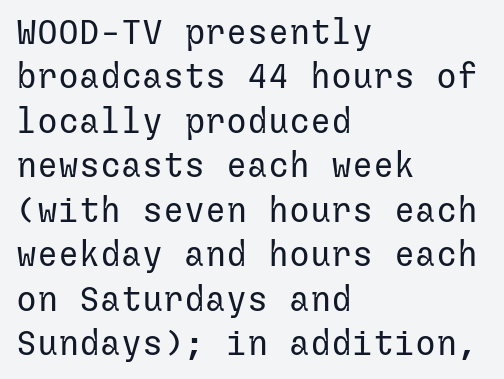
The image shows 35 px regular-weight sans-serif type, upright; set left-aligned, normal line spacing (1.27x), normal letter spacing, not underlined; low stroke contrast and a medium x-height.
